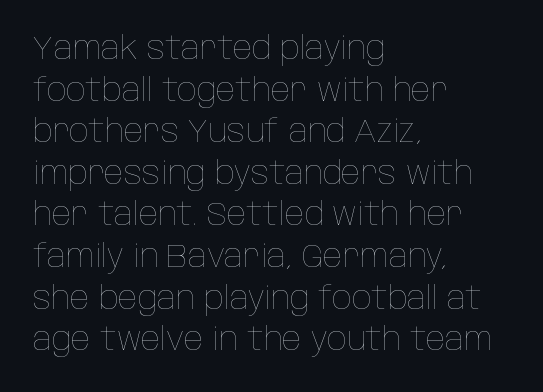
Nobody touched the tracking dial on this one. Reading down the block, your eye returns to a fixed left position each line. Bold? No — there's no thickening of the strokes. Anything drawn beneath the words? Only blank space. Proportional: the letters do not fall into vertical columns. The specimen reads as upright at a glance.
